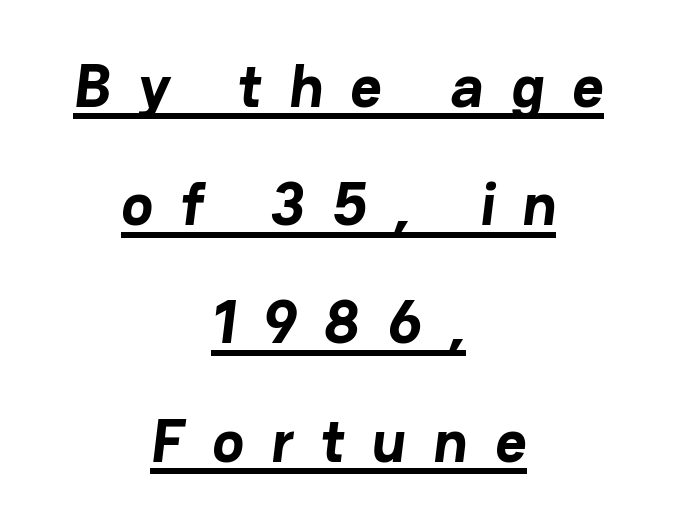
Typesetter's note: full bold, strokes at maximum text heaviness. The face used here is proportionally spaced, like ordinary book or web type. Loose tracking; the words dissolve into strings of separated letters. The line-height multiplier appears high, well above default.
